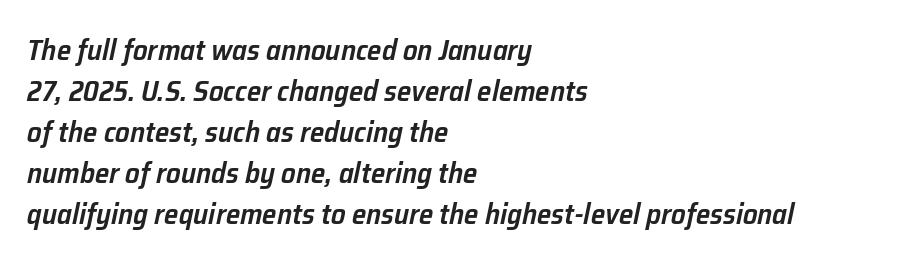
The gaps between neighbouring characters are ordinary and unremarkable. Letters rest on an invisible, unmarked baseline. The passage shown is typed in a proportional face where columns would drift. Summary of weight: moderately heavy, a semibold. The passage is arranged the way most books set body copy — flush left. Slanted lettering throughout.
